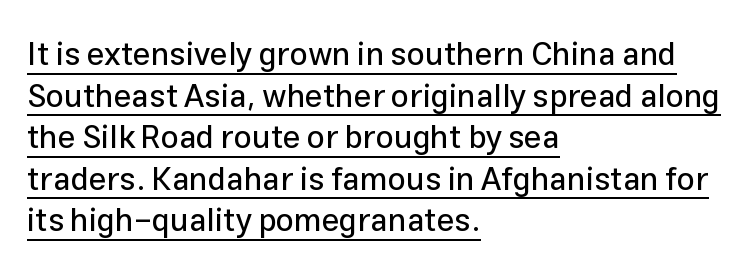
Glyph-to-glyph distance matches everyday printed text. The rendering anchors every line to the left-hand side. A continuous stroke trails under the words, as in a hyperlink. Regarding serifs, this sample does without them.
